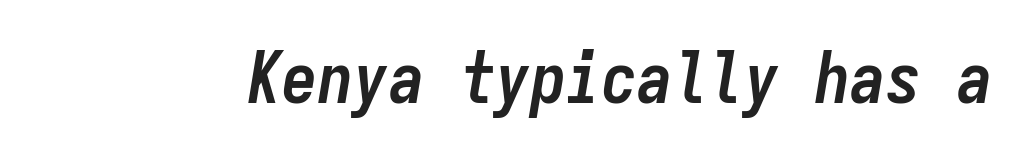
Students, note that the glyphs here touch the page at normal intervals. Summary of weight: heavy, a full bold. The string is rendered with underlining switched off. Note the uniform advance width — an 'i' takes as much space as an 'm'.
